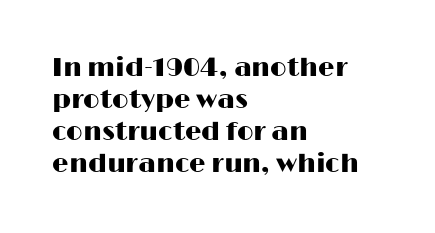
Standard letterfit; no display-style spreading of the glyphs. The string is rendered with underlining switched off. Compared with a centered layout, this one pins lines to the left instead. Vertical strokes here are truly vertical.
